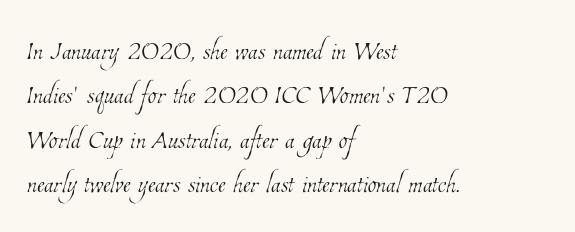
Q: Is the text bold? A: No.
Q: Is the text underlined? A: No.
Q: How is the paragraph aligned? A: Left-aligned.
Q: Is the spacing between letters normal or unusually wide? A: Normal.
Q: Is the spacing between lines tight, normal or loose? A: Normal.
Q: Width (condensed, normal, or wide)? A: Condensed.
Q: Stroke contrast? A: Low.
Q: x-height? A: Medium.
Q: Monospaced? A: No.
